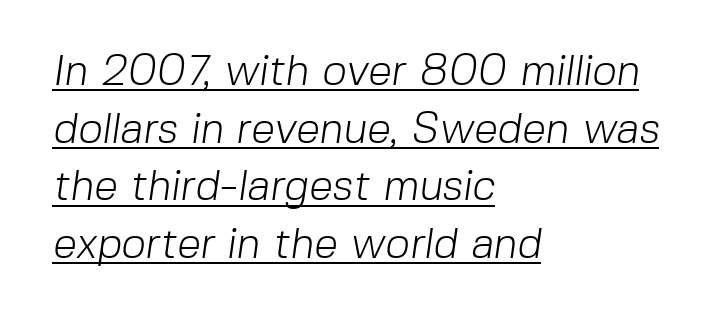
{"serif": "no", "bold": "no", "weight": "light", "width": "normal", "stroke_contrast": "low", "x_height": "medium", "monospaced": "no", "underline": "yes", "align": "left", "line_spacing": "normal", "line_spacing_ratio": 1.34, "letter_spacing": "normal", "letter_spacing_em": 0.0, "glyph_px": 43}
